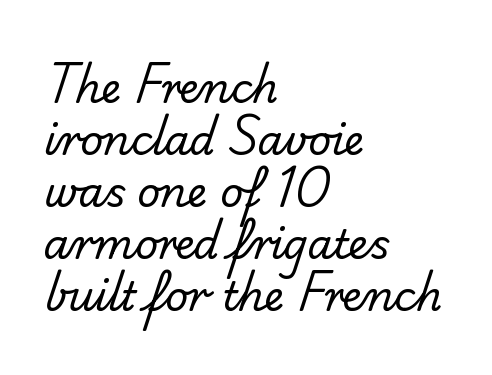
Q: Is the text bold? A: No.
Q: Is the typeface a serif or a sans-serif typeface? A: Sans-serif.
Q: Is the text underlined? A: No.
Q: How is the paragraph aligned? A: Left-aligned.
Q: Is the spacing between letters normal or unusually wide? A: Normal.
Q: Is the spacing between lines tight, normal or loose? A: Normal.
Q: Width (condensed, normal, or wide)? A: Normal.
Q: Stroke contrast? A: Low.
Q: x-height? A: Small.
Q: Monospaced? A: No.
